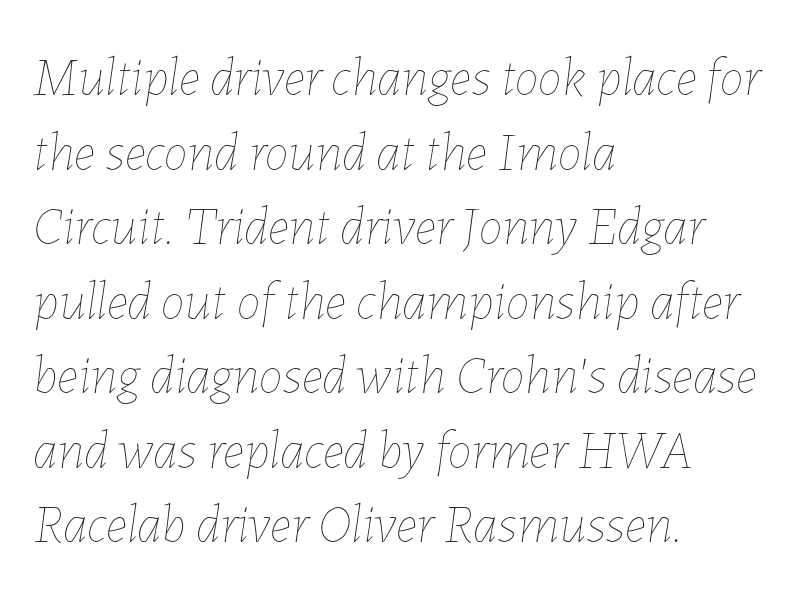
{"italic": "yes", "lean": "right", "slant_degrees": 7, "bold": "no", "weight": "thin", "width": "normal", "stroke_contrast": "low", "x_height": "medium", "monospaced": "no", "underline": "no", "align": "left", "line_spacing": "normal", "line_spacing_ratio": 1.38, "letter_spacing": "normal", "letter_spacing_em": 0.0, "glyph_px": 54}
